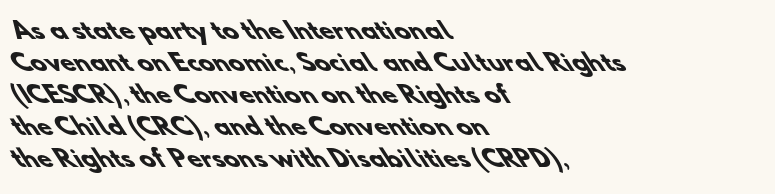
Q: Is the text bold? A: Yes.
Q: Is the text underlined? A: No.
Q: How is the paragraph aligned? A: Left-aligned.
Q: Is the spacing between letters normal or unusually wide? A: Normal.
Q: Is the spacing between lines tight, normal or loose? A: Normal.
